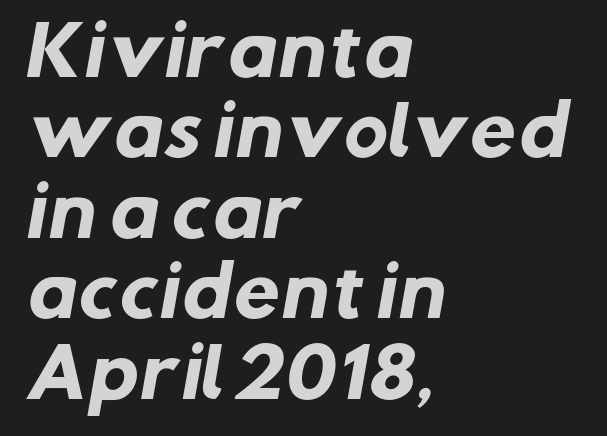
Q: Is the text bold? A: Yes.
Q: Is the typeface a serif or a sans-serif typeface? A: Sans-serif.
Q: Is the text underlined? A: No.
Q: How is the paragraph aligned? A: Left-aligned.
Q: Is the spacing between letters normal or unusually wide? A: Normal.
Q: Width (condensed, normal, or wide)? A: Normal.
Q: Stroke contrast? A: Low.
Q: x-height? A: Medium.
Q: Monospaced? A: No.
